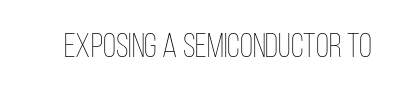
{"italic": "no", "bold": "no", "weight": "thin", "width": "condensed", "stroke_contrast": "low", "x_height": "large", "monospaced": "no", "underline": "no", "letter_spacing": "normal", "letter_spacing_em": 0.0, "glyph_px": 34}
